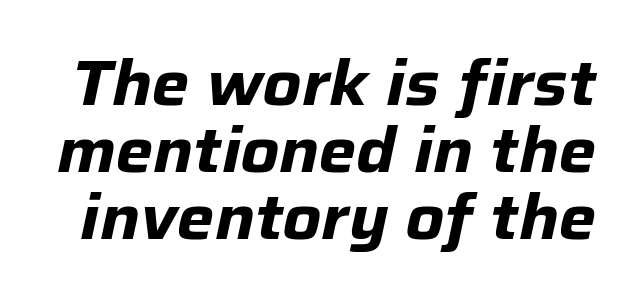
{"italic": "yes", "lean": "right", "slant_degrees": 12, "bold": "yes", "weight": "bold", "width": "normal", "stroke_contrast": "low", "x_height": "medium", "monospaced": "no", "underline": "no", "line_spacing": "tight", "line_spacing_ratio": 1.06, "letter_spacing": "normal", "letter_spacing_em": 0.0, "glyph_px": 63}
